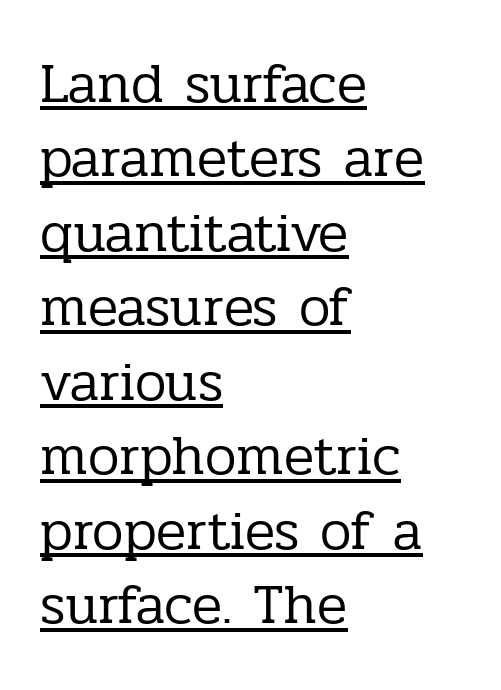
The leading is moderate, giving the passage an even texture. These lines are rendered in a variable-pitch font. The axis of the letterforms is exactly vertical. A baseline rule has been typeset under these characters.
